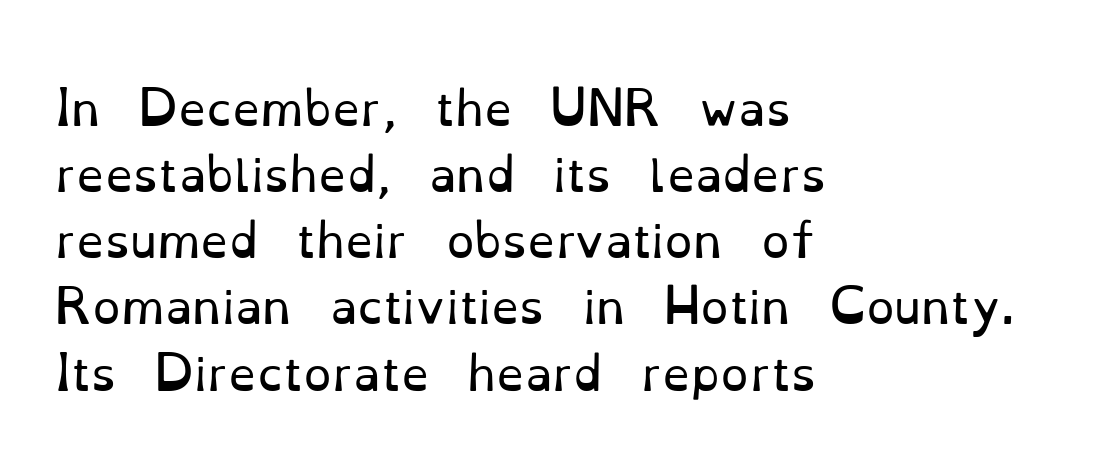
{"serif": "yes", "italic": "no", "bold": "no", "weight": "regular", "width": "normal", "stroke_contrast": "low", "x_height": "small", "monospaced": "no", "underline": "no", "align": "left", "line_spacing": "normal", "line_spacing_ratio": 1.47, "letter_spacing": "normal", "letter_spacing_em": 0.0, "glyph_px": 45}
